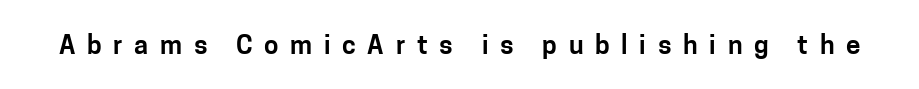
Here the glyphs are tracked loosely, breaking word shapes into spaced letters. Do the letters lean? They stand straight. Descenders are the only things crossing below the line.
